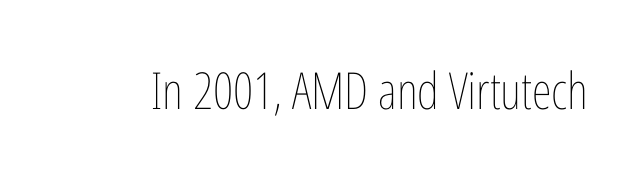
Weight: in the light-to-regular range. Caption: standard tracking, unaltered. You could not count columns in this text — the font is proportionally spaced. Italic: no, the glyphs are upright roman. Just letters on the line, the space beneath them empty.
